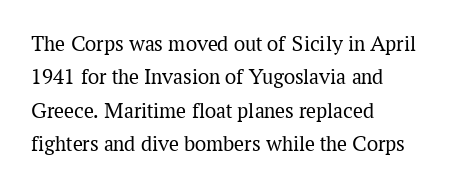
The image shows 22 px text type, upright; set left-aligned, normal line spacing (1.52x), normal letter spacing, not underlined.
